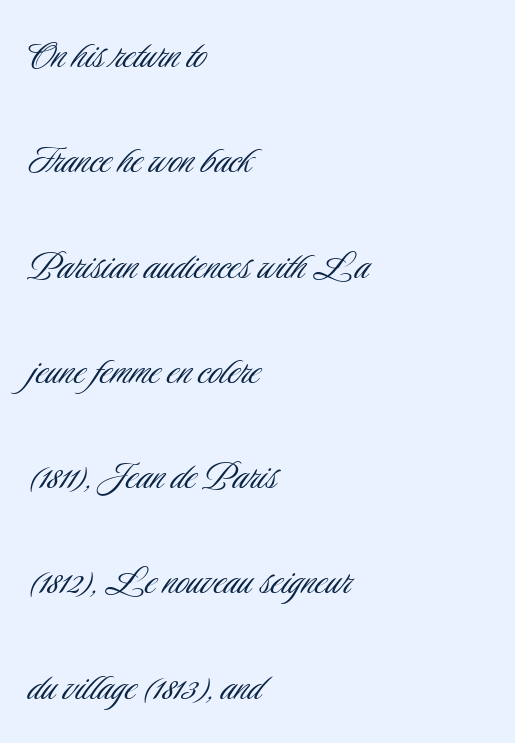
{"serif": "no", "bold": "no", "weight": "light", "width": "condensed", "stroke_contrast": "low", "x_height": "small", "monospaced": "no", "underline": "no", "align": "left", "line_spacing": "loose", "line_spacing_ratio": 2.34, "letter_spacing": "normal", "letter_spacing_em": 0.0, "glyph_px": 45}
